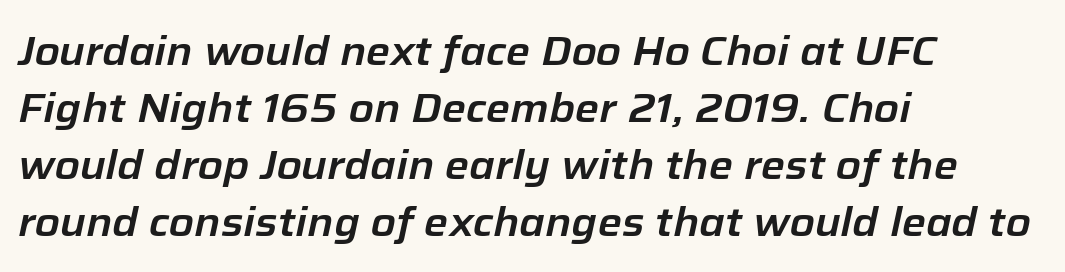
The image shows 41 px text type, italic (leaning right); set left-aligned, normal line spacing (1.39x), normal letter spacing, not underlined; low stroke contrast and a medium x-height.
